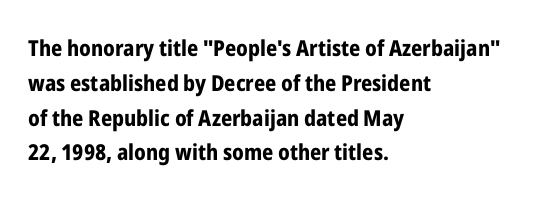
Q: Is the text bold? A: Yes.
Q: Is the text italic (slanted)? A: No, it is upright.
Q: Is the text underlined? A: No.
Q: How is the paragraph aligned? A: Left-aligned.
Q: Is the spacing between letters normal or unusually wide? A: Normal.
Q: Is the spacing between lines tight, normal or loose? A: Normal.
